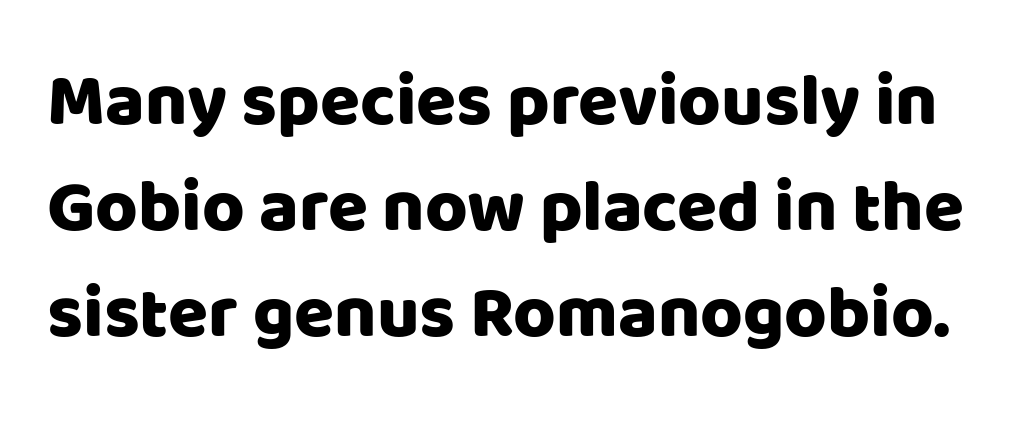
The image shows 73 px sans-serif type, upright; set normal line spacing (1.45x), normal letter spacing, not underlined; low stroke contrast and a large x-height.
